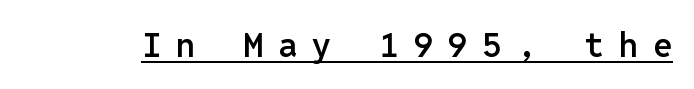
{"serif": "no", "italic": "no", "bold": "semi", "weight": "semibold", "width": "normal", "stroke_contrast": "low", "x_height": "medium", "monospaced": "yes", "underline": "yes", "letter_spacing": "wide", "letter_spacing_em": 0.44, "glyph_px": 34}
